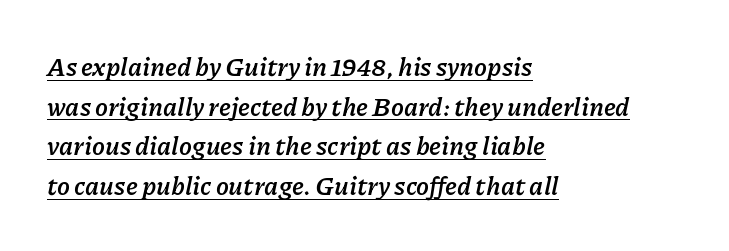
The image shows 26 px bold type, italic (leaning right); set left-aligned, normal line spacing (1.52x), normal letter spacing, underlined.
